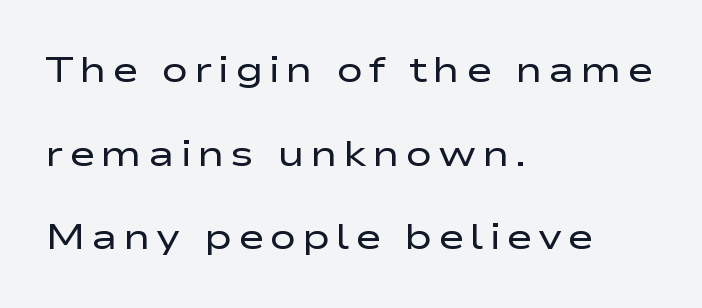
{"serif": "no", "italic": "no", "bold": "no", "weight": "regular", "width": "wide", "stroke_contrast": "low", "x_height": "medium", "monospaced": "no", "underline": "no", "align": "left", "line_spacing": "loose", "line_spacing_ratio": 2.32, "glyph_px": 36}
